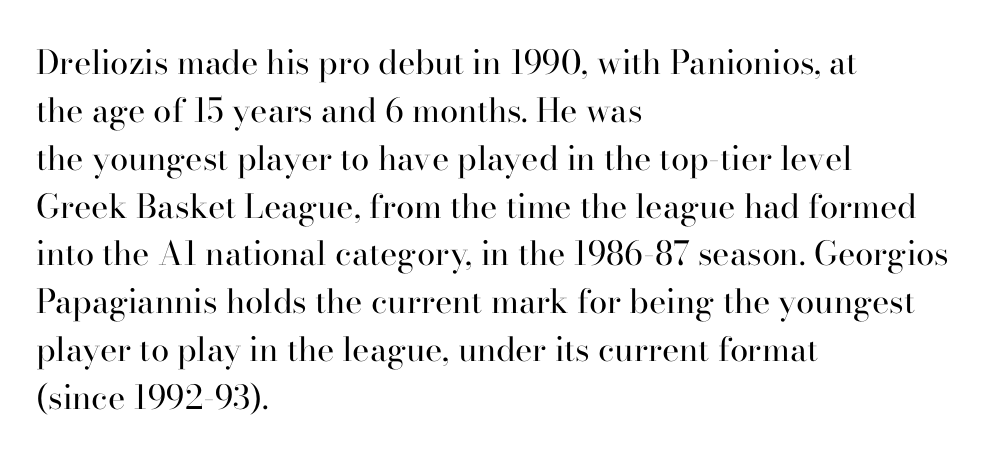
Left-aligned paragraph, ragged on the right. Every character sits straight up, as roman type does. Rows of type keep a routine distance in the vertical direction. Spacing verdict: proportional, widths tailored to each character.
